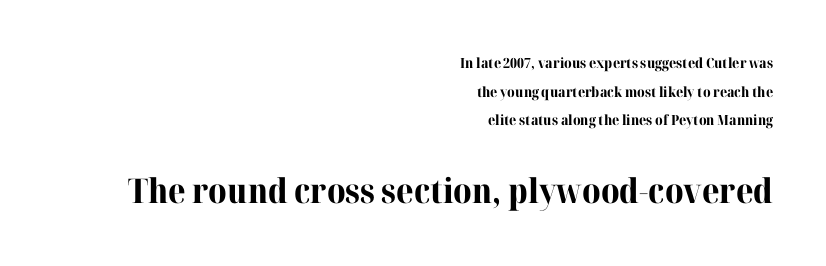
{"serif": "yes", "italic": "no", "bold": "yes", "weight": "bold", "width": "normal", "stroke_contrast": "high", "x_height": "medium", "monospaced": "no", "underline": "no", "align": "right", "line_spacing": "loose", "line_spacing_ratio": 2.04, "letter_spacing": "normal", "letter_spacing_em": 0.0, "larger_block": "second", "size_ratio": 2.43, "glyph_px": 34}
